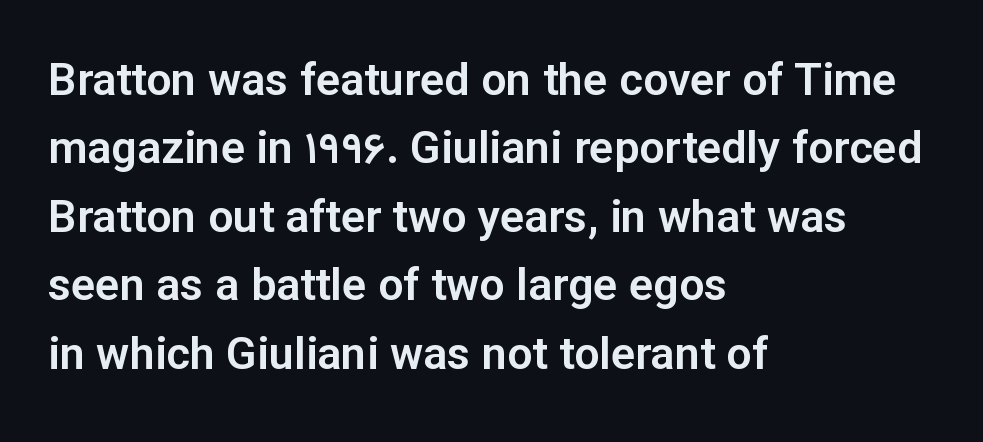
Q: Is the text italic (slanted)? A: No, it is upright.
Q: Is the typeface a serif or a sans-serif typeface? A: Sans-serif.
Q: Is the text underlined? A: No.
Q: How is the paragraph aligned? A: Left-aligned.
Q: Is the spacing between letters normal or unusually wide? A: Normal.
Q: Is the spacing between lines tight, normal or loose? A: Normal.
Q: Width (condensed, normal, or wide)? A: Normal.
Q: Stroke contrast? A: Low.
Q: x-height? A: Medium.
Q: Monospaced? A: No.
